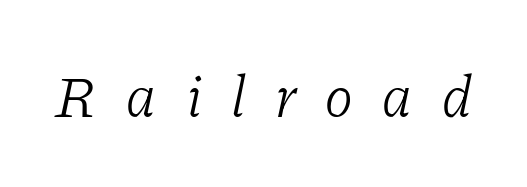
{"serif": "yes", "italic": "yes", "lean": "right", "slant_degrees": 11, "bold": "no", "weight": "light", "width": "normal", "stroke_contrast": "low", "x_height": "medium", "monospaced": "no", "underline": "no", "letter_spacing": "wide", "letter_spacing_em": 0.47, "glyph_px": 59}
